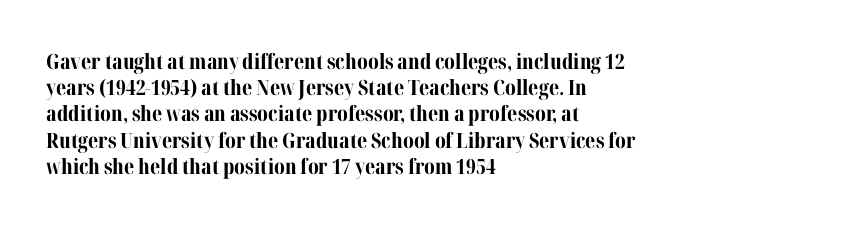
Q: Is the text bold? A: Yes.
Q: Is the text italic (slanted)? A: No, it is upright.
Q: Is the text underlined? A: No.
Q: How is the paragraph aligned? A: Left-aligned.
Q: Is the spacing between letters normal or unusually wide? A: Normal.
Q: Is the spacing between lines tight, normal or loose? A: Normal.
